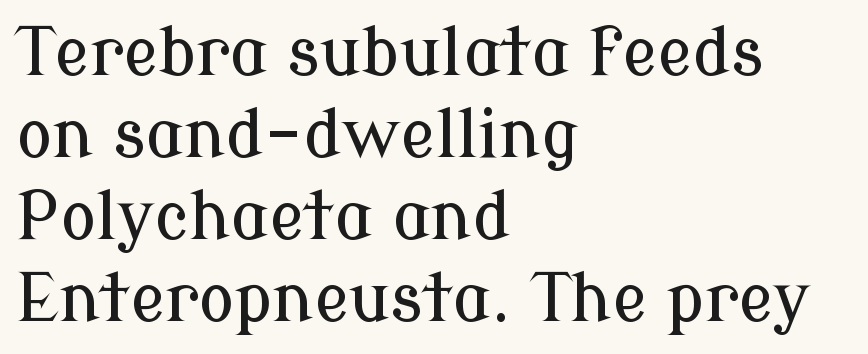
{"serif": "yes", "italic": "no", "width": "normal", "stroke_contrast": "low", "x_height": "medium", "monospaced": "no", "underline": "no", "align": "left", "line_spacing_ratio": 1.24, "letter_spacing": "normal", "letter_spacing_em": 0.0, "glyph_px": 66}
